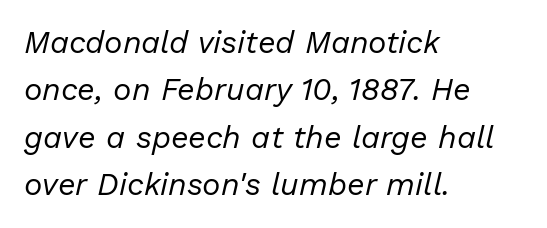
Q: Is the text bold? A: No.
Q: Is the text italic (slanted)? A: Yes, it leans right by about 13 degrees.
Q: Is the text underlined? A: No.
Q: How is the paragraph aligned? A: Left-aligned.
Q: Is the spacing between letters normal or unusually wide? A: Normal.
Q: Is the spacing between lines tight, normal or loose? A: Normal.
Q: Width (condensed, normal, or wide)? A: Normal.
Q: Stroke contrast? A: Low.
Q: x-height? A: Medium.
Q: Monospaced? A: No.
